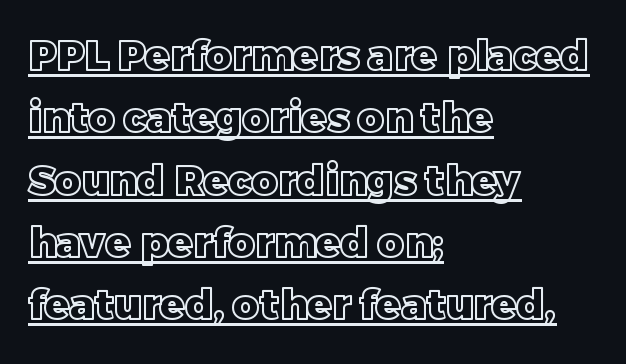
{"italic": "no", "width": "normal", "x_height": "large", "monospaced": "no", "underline": "yes", "align": "left", "line_spacing": "normal", "line_spacing_ratio": 1.52, "letter_spacing": "normal", "letter_spacing_em": 0.0, "glyph_px": 41}
